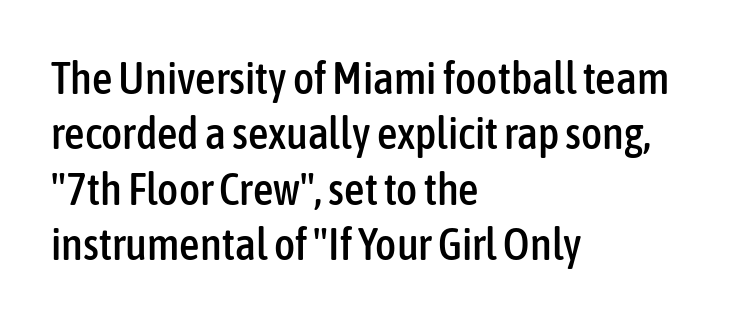
{"serif": "no", "italic": "no", "width": "condensed", "stroke_contrast": "low", "x_height": "medium", "monospaced": "no", "underline": "no", "align": "left", "line_spacing_ratio": 1.23, "letter_spacing": "normal", "letter_spacing_em": 0.0, "glyph_px": 45}
